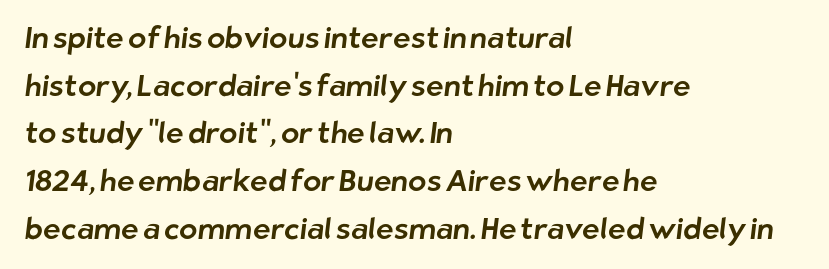
The image shows 30 px sans-serif type; set left-aligned, normal line spacing (1.59x), normal letter spacing, not underlined; low stroke contrast and a medium x-height.
